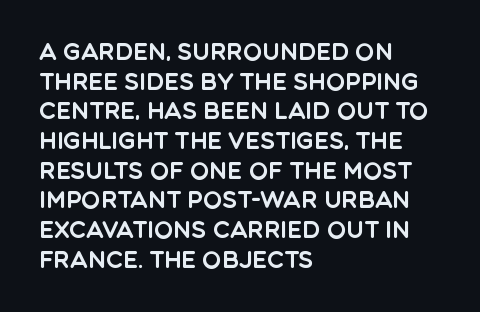
The image shows 23 px text type, upright; set left-aligned, normal line spacing (1.29x), normal letter spacing, not underlined.
